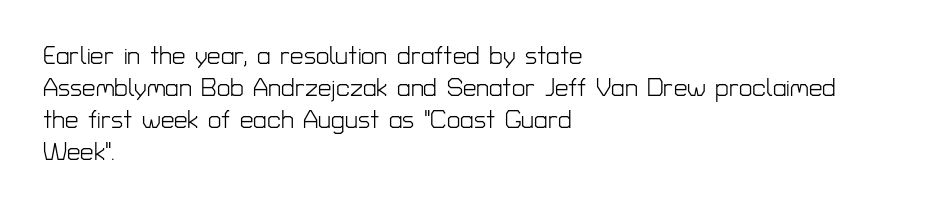
{"italic": "no", "bold": "no", "underline": "no", "align": "left", "line_spacing": "normal", "line_spacing_ratio": 1.34, "letter_spacing": "normal", "letter_spacing_em": 0.0, "glyph_px": 24}
